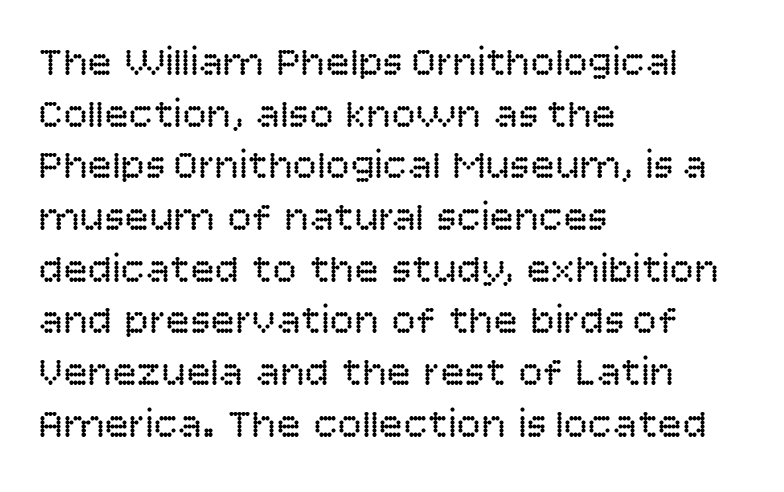
{"serif": "no", "italic": "no", "bold": "no", "weight": "regular", "width": "normal", "stroke_contrast": "low", "x_height": "large", "monospaced": "no", "underline": "no", "align": "left", "line_spacing": "normal", "line_spacing_ratio": 1.26, "letter_spacing": "normal", "letter_spacing_em": 0.0, "glyph_px": 41}
